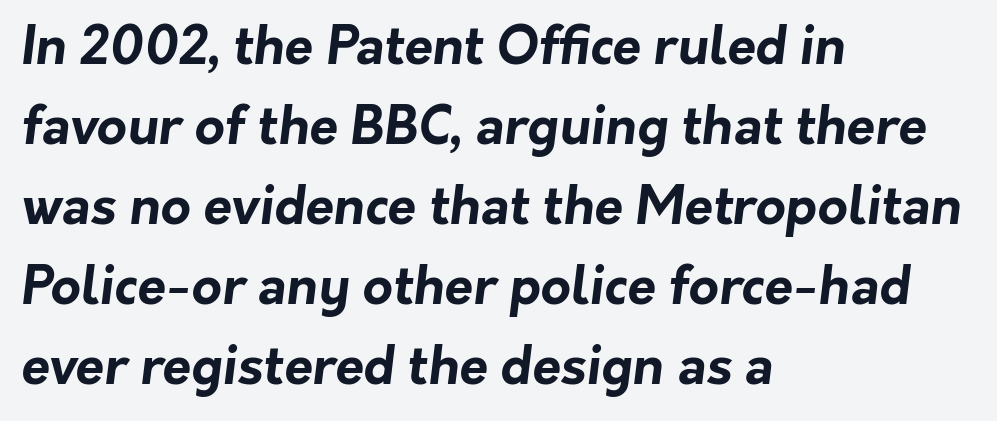
{"serif": "no", "bold": "yes", "weight": "bold", "width": "normal", "stroke_contrast": "low", "x_height": "medium", "monospaced": "no", "underline": "no", "align": "left", "line_spacing": "normal", "line_spacing_ratio": 1.54, "letter_spacing": "normal", "letter_spacing_em": 0.0, "glyph_px": 52}
